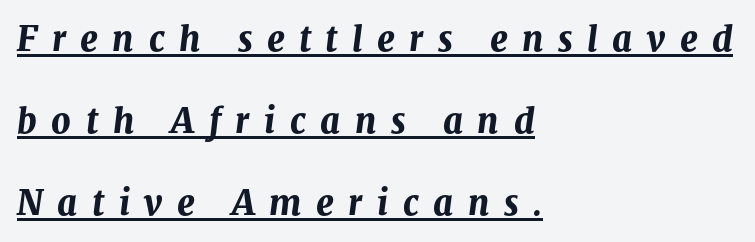
Q: Is the text bold? A: Yes.
Q: Is the text italic (slanted)? A: Yes, it leans right by about 8 degrees.
Q: Is the text underlined? A: Yes.
Q: How is the paragraph aligned? A: Left-aligned.
Q: Is the spacing between letters normal or unusually wide? A: Unusually wide.
Q: Is the spacing between lines tight, normal or loose? A: Loose.
Q: Width (condensed, normal, or wide)? A: Normal.
Q: Stroke contrast? A: Medium.
Q: x-height? A: Medium.
Q: Monospaced? A: No.
